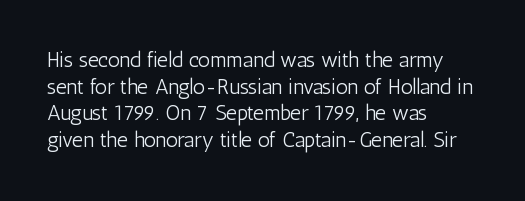
{"italic": "no", "bold": "no", "underline": "no", "align": "left", "line_spacing": "normal", "line_spacing_ratio": 1.27, "letter_spacing": "normal", "letter_spacing_em": 0.0, "glyph_px": 21}
